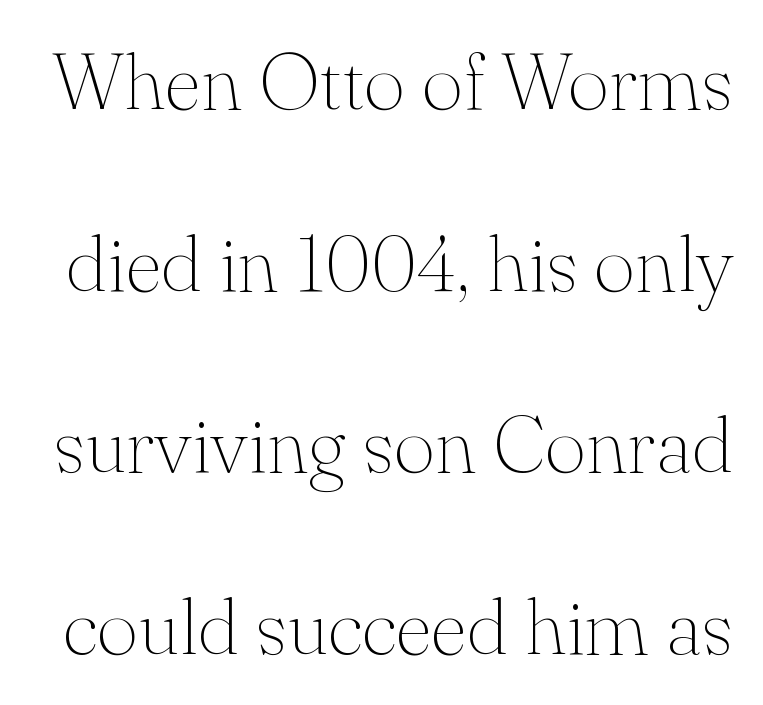
The image shows 80 px thin serif type, upright; set loose line spacing (2.27x), normal letter spacing, not underlined; medium stroke contrast and a small x-height.
